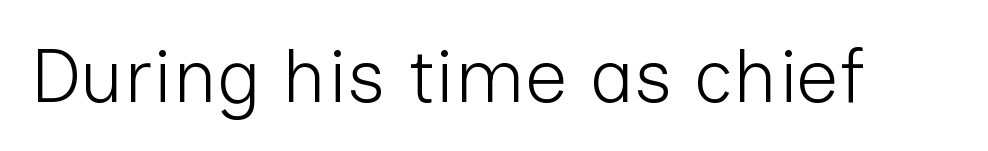
Q: Is the text bold? A: No.
Q: Is the text italic (slanted)? A: No, it is upright.
Q: Is the typeface a serif or a sans-serif typeface? A: Sans-serif.
Q: Is the text underlined? A: No.
Q: Is the spacing between letters normal or unusually wide? A: Normal.
Q: Width (condensed, normal, or wide)? A: Normal.
Q: Stroke contrast? A: Low.
Q: x-height? A: Medium.
Q: Monospaced? A: No.
